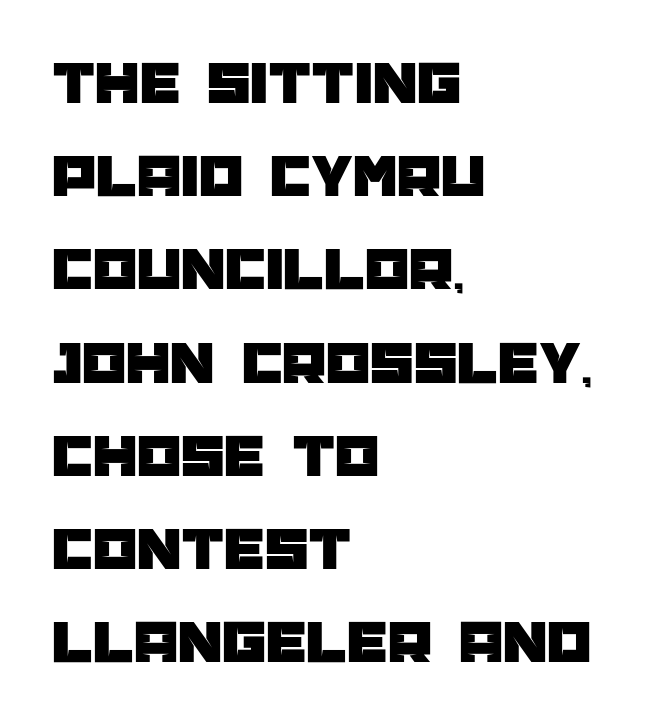
Q: Is the text italic (slanted)? A: No, it is upright.
Q: Is the typeface a serif or a sans-serif typeface? A: Sans-serif.
Q: Is the text underlined? A: No.
Q: How is the paragraph aligned? A: Left-aligned.
Q: Is the spacing between letters normal or unusually wide? A: Normal.
Q: Is the spacing between lines tight, normal or loose? A: Normal.
Q: Width (condensed, normal, or wide)? A: Normal.
Q: Stroke contrast? A: Low.
Q: x-height? A: Large.
Q: Monospaced? A: No.
